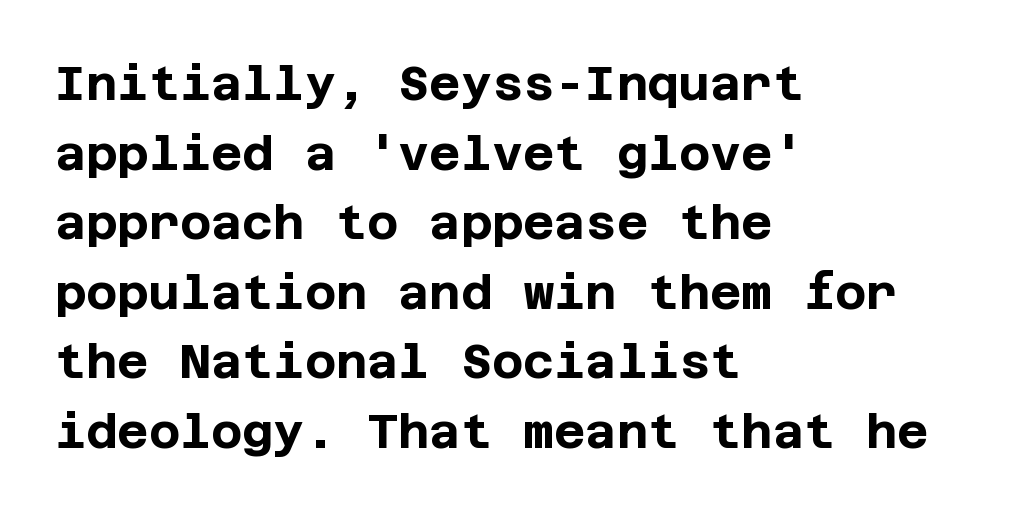
Q: Is the text bold? A: Yes.
Q: Is the text italic (slanted)? A: No, it is upright.
Q: Is the typeface a serif or a sans-serif typeface? A: Sans-serif.
Q: Is the text underlined? A: No.
Q: How is the paragraph aligned? A: Left-aligned.
Q: Is the spacing between letters normal or unusually wide? A: Normal.
Q: Is the spacing between lines tight, normal or loose? A: Normal.
Q: Width (condensed, normal, or wide)? A: Normal.
Q: Stroke contrast? A: Low.
Q: x-height? A: Large.
